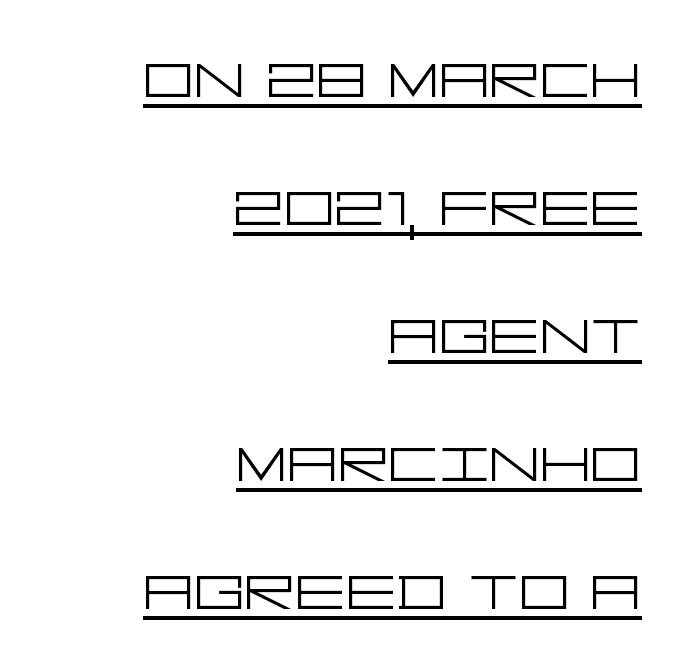
{"serif": "no", "italic": "no", "bold": "no", "weight": "light", "width": "wide", "stroke_contrast": "low", "x_height": "large", "underline": "yes", "align": "right", "line_spacing": "normal", "line_spacing_ratio": 1.62, "letter_spacing": "normal", "letter_spacing_em": 0.0, "glyph_px": 79}
